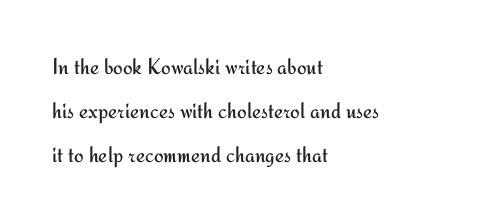
The rendering anchors every line to the left-hand side. The line-height multiplier appears high, well above default. Stem width sits at or under what a default text font uses. The lettering holds an erect, upright posture throughout. Bare-footed words on every line. The rendering keeps characters at their native spacing.
